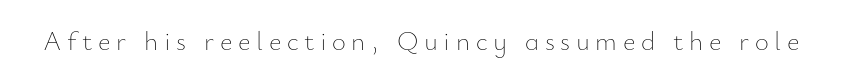
Q: Is the text bold? A: No.
Q: Is the text italic (slanted)? A: No, it is upright.
Q: Is the text underlined? A: No.
Q: Is the spacing between letters normal or unusually wide? A: Unusually wide.
